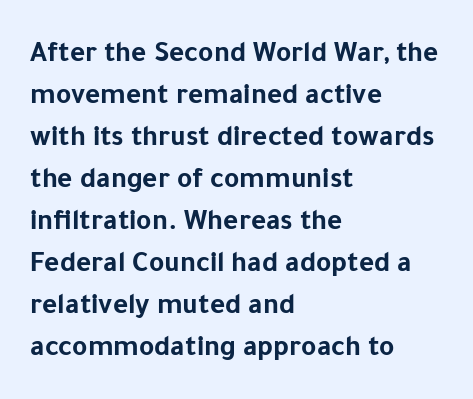
The image shows 29 px bold sans-serif type, upright; set left-aligned, normal line spacing (1.45x), normal letter spacing, not underlined; low stroke contrast and a medium x-height.
